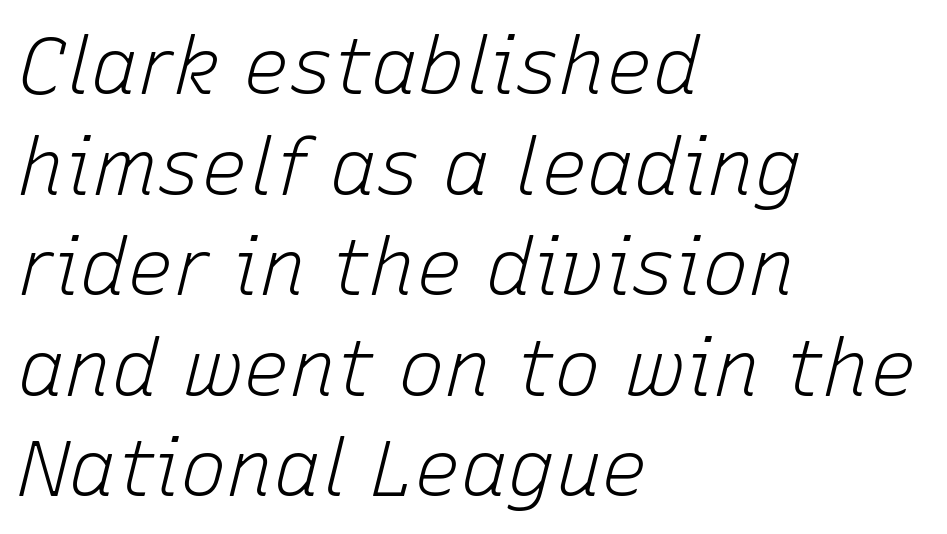
Q: Is the text bold? A: No.
Q: Is the text italic (slanted)? A: Yes, it leans right by about 15 degrees.
Q: Is the text underlined? A: No.
Q: How is the paragraph aligned? A: Left-aligned.
Q: Is the spacing between letters normal or unusually wide? A: Normal.
Q: Is the spacing between lines tight, normal or loose? A: Normal.
Q: Width (condensed, normal, or wide)? A: Normal.
Q: Stroke contrast? A: Low.
Q: x-height? A: Medium.
Q: Monospaced? A: No.
